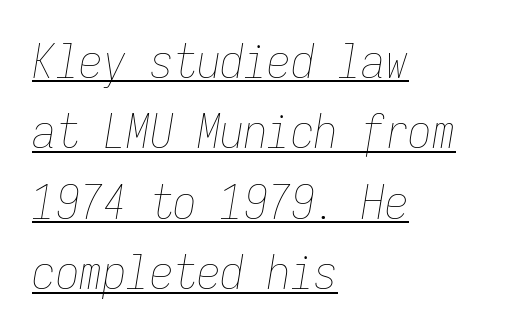
The image shows 47 px thin, condensed type, italic (leaning right), monospaced; set left-aligned, normal line spacing (1.5x), normal letter spacing, underlined; low stroke contrast and a medium x-height.
